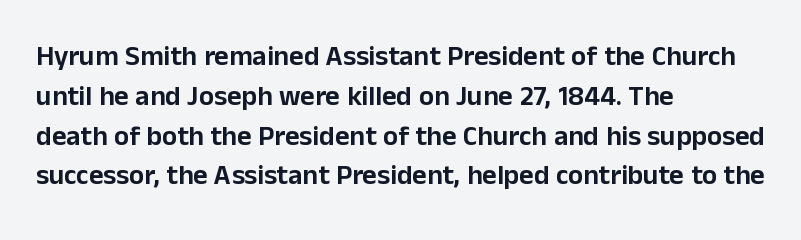
The image shows 28 px sans-serif type, upright; set left-aligned, normal line spacing (1.42x), normal letter spacing, not underlined; low stroke contrast and a medium x-height.
